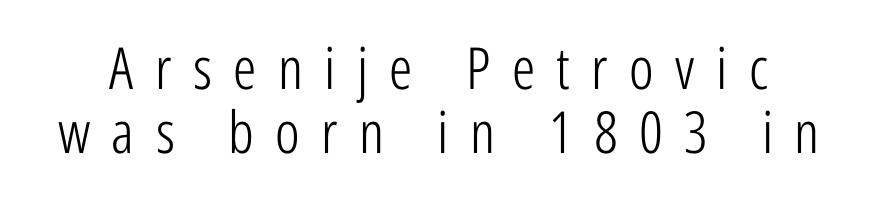
{"serif": "no", "italic": "no", "bold": "no", "weight": "light", "width": "condensed", "stroke_contrast": "low", "x_height": "medium", "monospaced": "no", "underline": "no", "line_spacing": "tight", "line_spacing_ratio": 1.1, "letter_spacing": "wide", "letter_spacing_em": 0.37, "glyph_px": 58}
